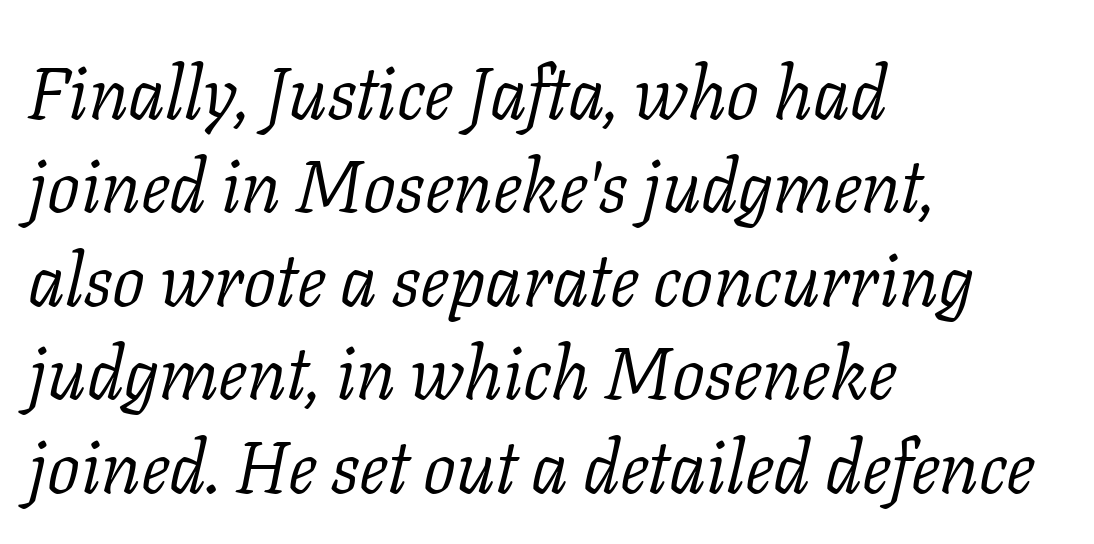
Q: Is the text bold? A: No.
Q: Is the text italic (slanted)? A: Yes, it leans right by about 11 degrees.
Q: Is the typeface a serif or a sans-serif typeface? A: Serif.
Q: Is the text underlined? A: No.
Q: How is the paragraph aligned? A: Left-aligned.
Q: Is the spacing between letters normal or unusually wide? A: Normal.
Q: Is the spacing between lines tight, normal or loose? A: Normal.
Q: Width (condensed, normal, or wide)? A: Normal.
Q: Stroke contrast? A: Low.
Q: x-height? A: Medium.
Q: Monospaced? A: No.
